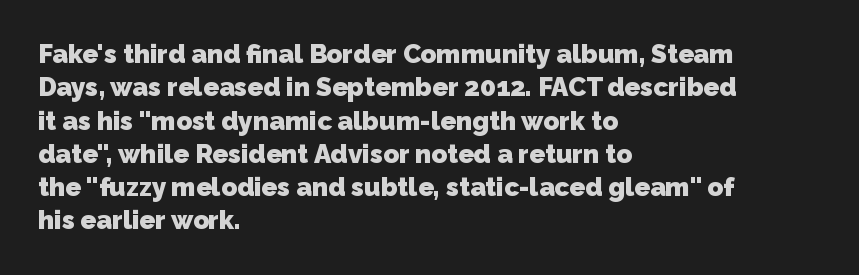
The image shows 26 px bold type; set left-aligned, normal line spacing (1.28x), normal letter spacing, not underlined.
